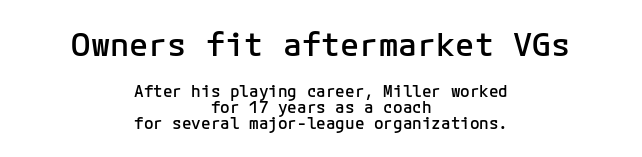
The image shows 32 px semibold sans-serif type, upright; set centered, tight line spacing (0.99x), normal letter spacing, not underlined; the first (top) block is 2.0x larger; low stroke contrast and a medium x-height.
